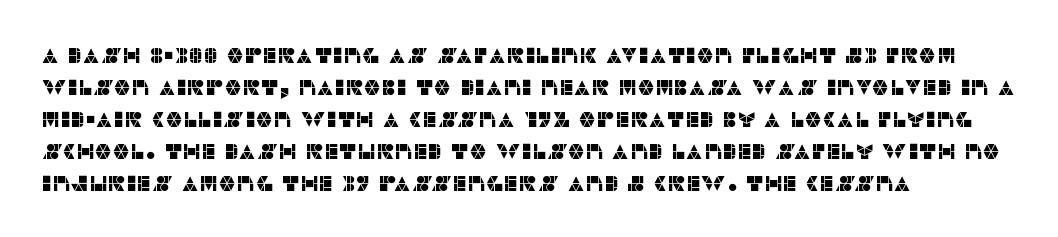
The image shows 22 px text type, upright; set left-aligned, normal line spacing (1.45x), normal letter spacing, not underlined.
